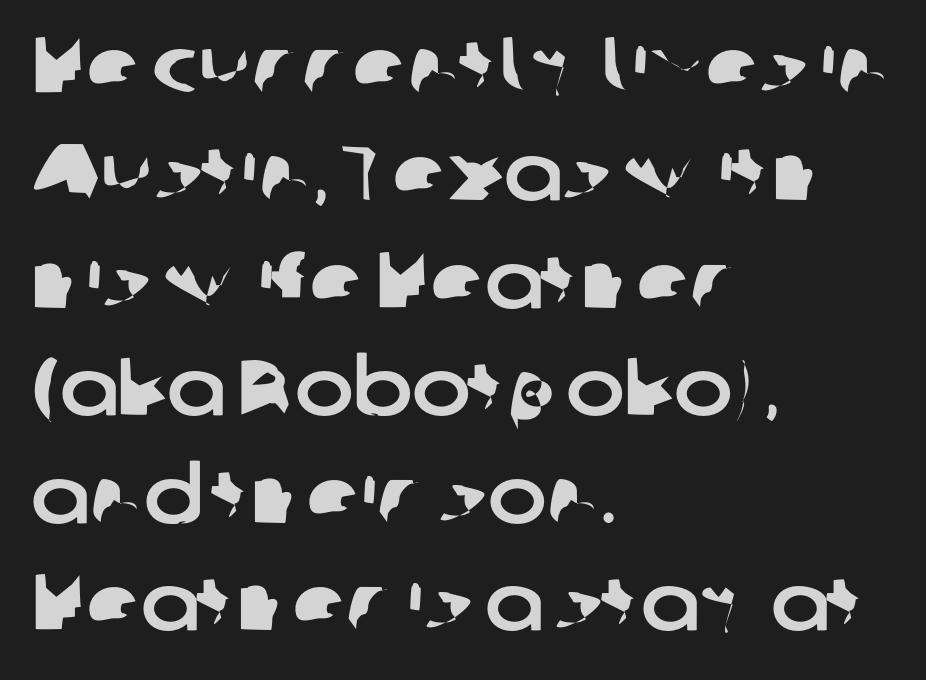
Summary of vertical rhythm: regular, with standard interline spacing. What stands out about the letter spacing? Nothing — it is the standard amount. You could not count columns in this text — the font is proportionally spaced. Unmarked baselines from the first word to the last. The rendering anchors every line to the left-hand side.
